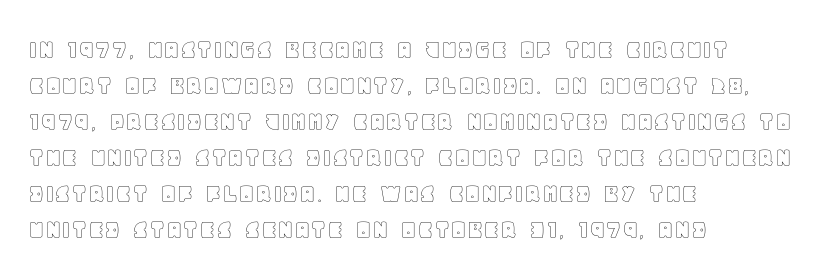
Q: Is the text italic (slanted)? A: No, it is upright.
Q: Is the text underlined? A: No.
Q: How is the paragraph aligned? A: Left-aligned.
Q: Is the spacing between letters normal or unusually wide? A: Normal.
Q: Width (condensed, normal, or wide)? A: Normal.
Q: x-height? A: Large.
Q: Monospaced? A: No.
